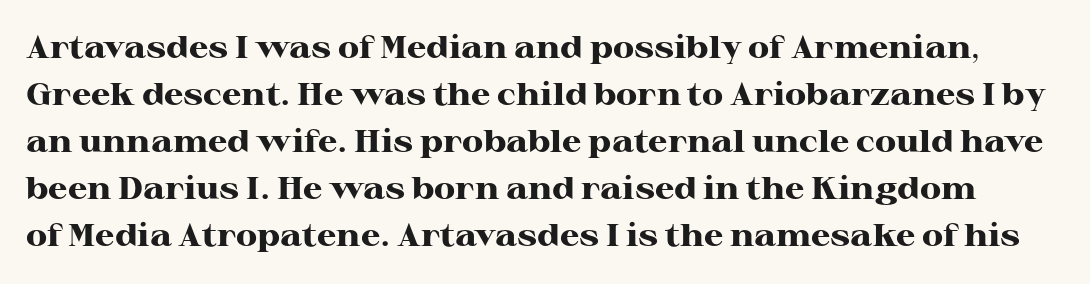
Q: Is the text bold? A: Yes.
Q: Is the text italic (slanted)? A: No, it is upright.
Q: Is the typeface a serif or a sans-serif typeface? A: Serif.
Q: Is the text underlined? A: No.
Q: Is the spacing between letters normal or unusually wide? A: Normal.
Q: Is the spacing between lines tight, normal or loose? A: Normal.
Q: Width (condensed, normal, or wide)? A: Wide.
Q: Stroke contrast? A: High.
Q: x-height? A: Medium.
Q: Monospaced? A: No.
